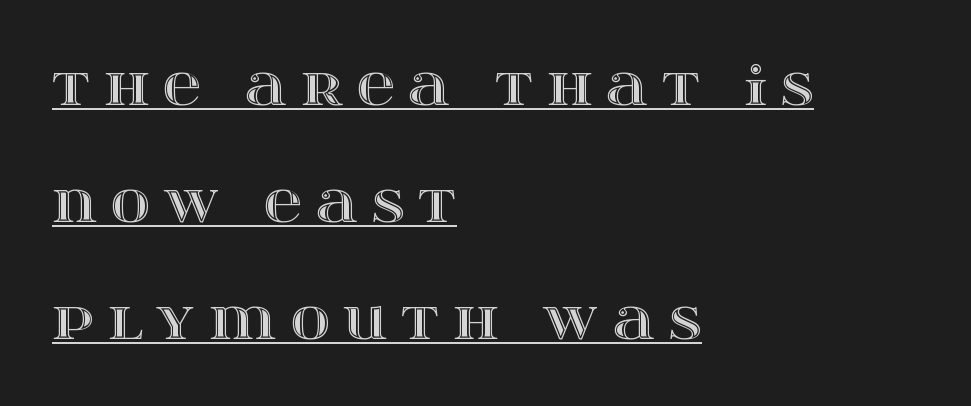
The image shows 53 px wide type, upright; set left-aligned, loose line spacing (2.21x), unusually wide letter spacing (+0.26 em), underlined; a large x-height.
